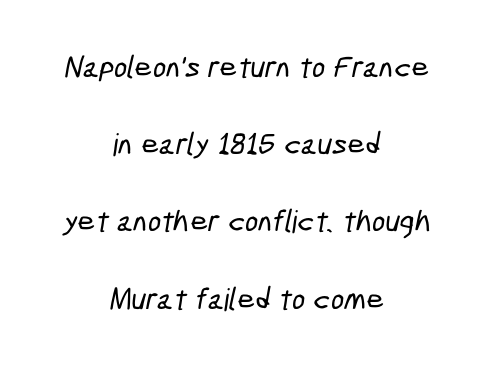
The image shows 31 px condensed sans-serif type; set centered, loose line spacing (2.49x), normal letter spacing, not underlined; low stroke contrast and a medium x-height.
